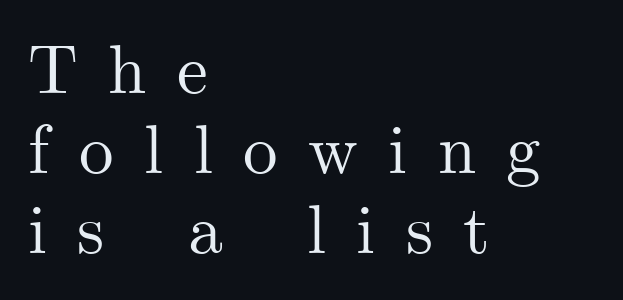
{"serif": "yes", "italic": "no", "width": "normal", "stroke_contrast": "medium", "x_height": "small", "monospaced": "no", "underline": "no", "align": "left", "line_spacing_ratio": 1.16, "letter_spacing": "wide", "letter_spacing_em": 0.44, "glyph_px": 69}
